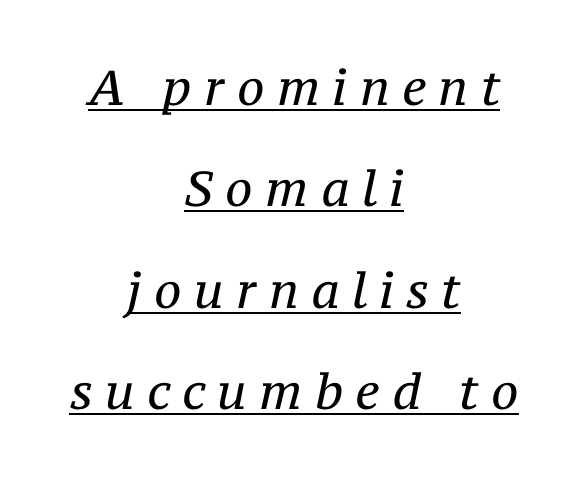
Q: Is the text bold? A: No.
Q: Is the text italic (slanted)? A: Yes, it leans right by about 12 degrees.
Q: Is the typeface a serif or a sans-serif typeface? A: Serif.
Q: Is the text underlined? A: Yes.
Q: How is the paragraph aligned? A: Centered.
Q: Is the spacing between letters normal or unusually wide? A: Unusually wide.
Q: Is the spacing between lines tight, normal or loose? A: Loose.
Q: Width (condensed, normal, or wide)? A: Normal.
Q: Stroke contrast? A: Medium.
Q: x-height? A: Medium.
Q: Monospaced? A: No.
